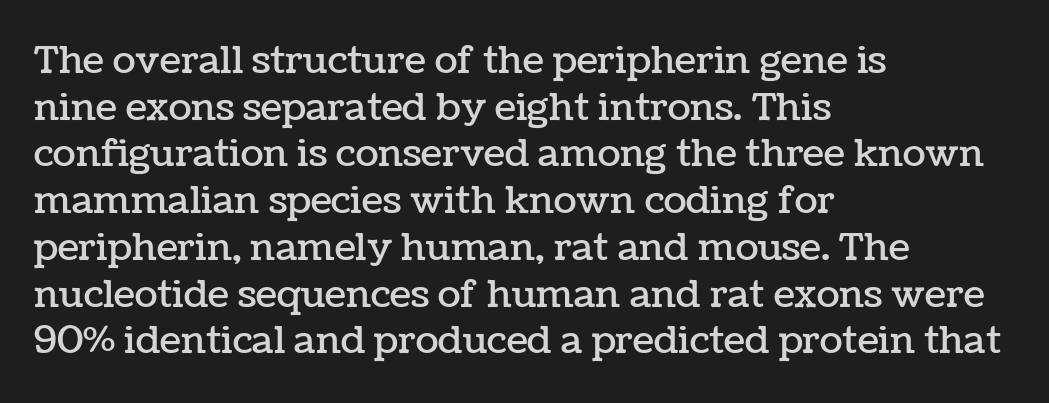
Tracking value appears to be zero — textbook default spacing. Do the letters lean? They stand straight. Character widths vary here, with narrow letters taking less room than wide ones. Letters rest on an invisible, unmarked baseline. Compared with a centered layout, this one pins lines to the left instead.
